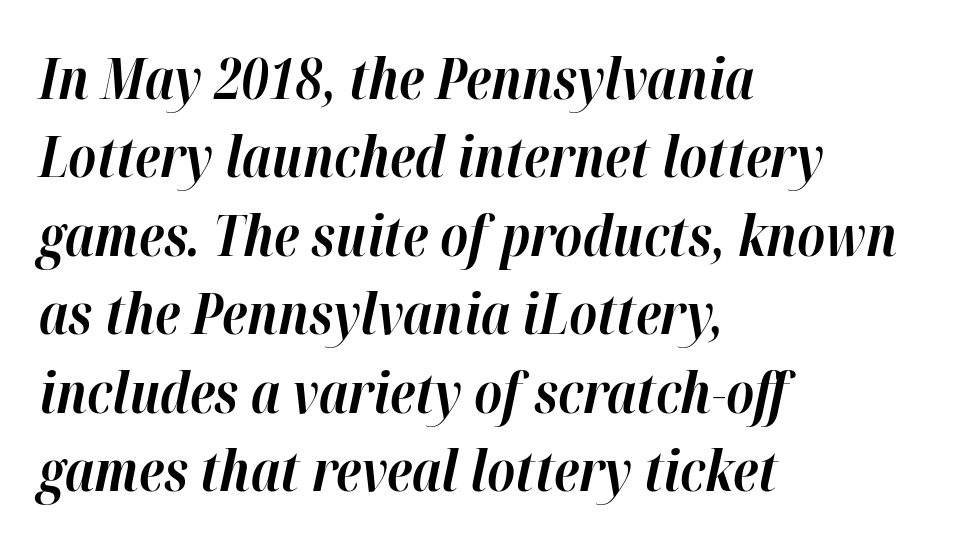
A bare baseline throughout the passage. No extra tracking has been applied to these lines. Heavy, bold letterforms. One-word summary of the alignment: left. Proportional: the letters do not fall into vertical columns. Italic: yes, the glyphs are oblique.
